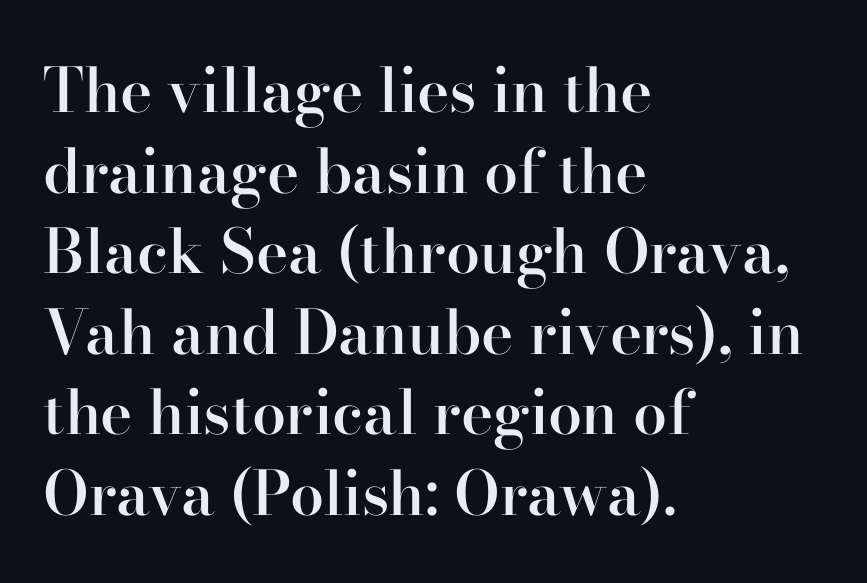
The image shows 61 px semibold serif type, upright; set left-aligned, normal line spacing (1.32x), normal letter spacing, not underlined; high stroke contrast and a small x-height.
